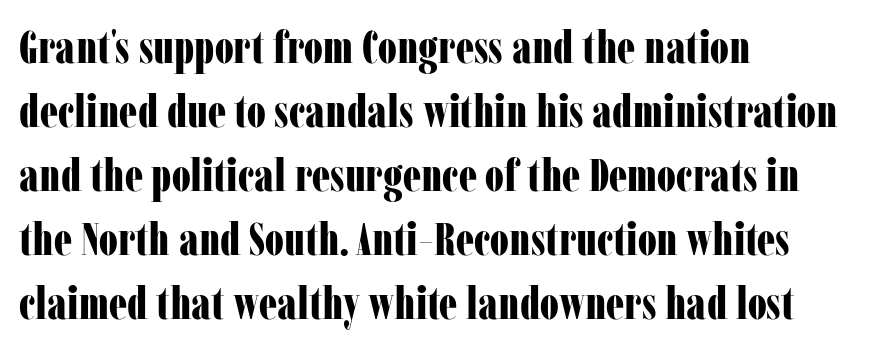
Q: Is the text bold? A: Yes.
Q: Is the text italic (slanted)? A: No, it is upright.
Q: Is the typeface a serif or a sans-serif typeface? A: Serif.
Q: Is the text underlined? A: No.
Q: How is the paragraph aligned? A: Left-aligned.
Q: Is the spacing between letters normal or unusually wide? A: Normal.
Q: Is the spacing between lines tight, normal or loose? A: Normal.
Q: Width (condensed, normal, or wide)? A: Condensed.
Q: Stroke contrast? A: Low.
Q: x-height? A: Medium.
Q: Monospaced? A: No.
